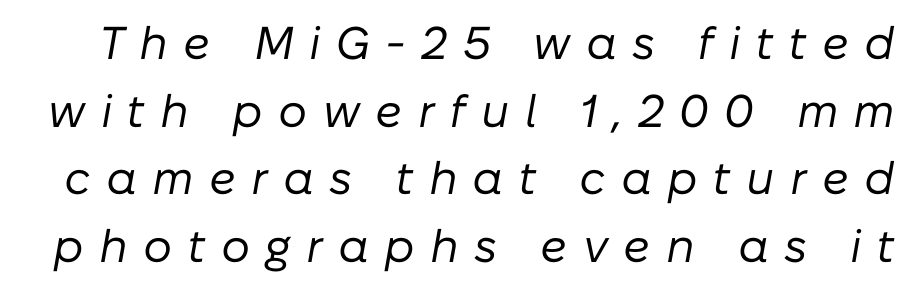
Q: Is the text bold? A: No.
Q: Is the text italic (slanted)? A: Yes, it leans right by about 10 degrees.
Q: Is the text underlined? A: No.
Q: Is the spacing between letters normal or unusually wide? A: Unusually wide.
Q: Is the spacing between lines tight, normal or loose? A: Normal.
Q: Width (condensed, normal, or wide)? A: Normal.
Q: Stroke contrast? A: Low.
Q: x-height? A: Medium.
Q: Monospaced? A: No.
